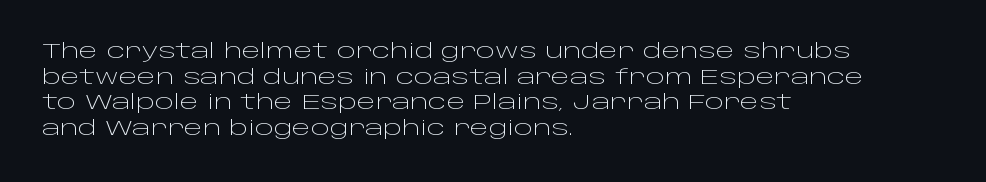
Q: Is the text bold? A: No.
Q: Is the text italic (slanted)? A: No, it is upright.
Q: Is the text underlined? A: No.
Q: How is the paragraph aligned? A: Left-aligned.
Q: Is the spacing between letters normal or unusually wide? A: Normal.
Q: Is the spacing between lines tight, normal or loose? A: Normal.
